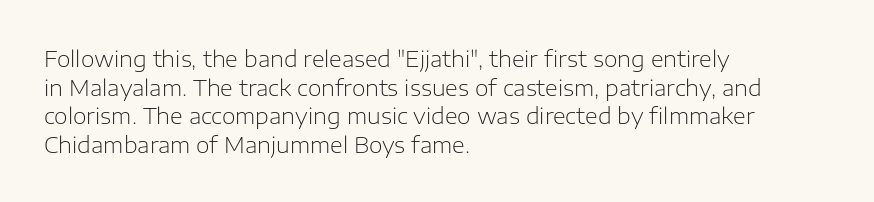
The image shows 22 px text type, upright; set left-aligned, normal line spacing (1.3x), normal letter spacing, not underlined.
